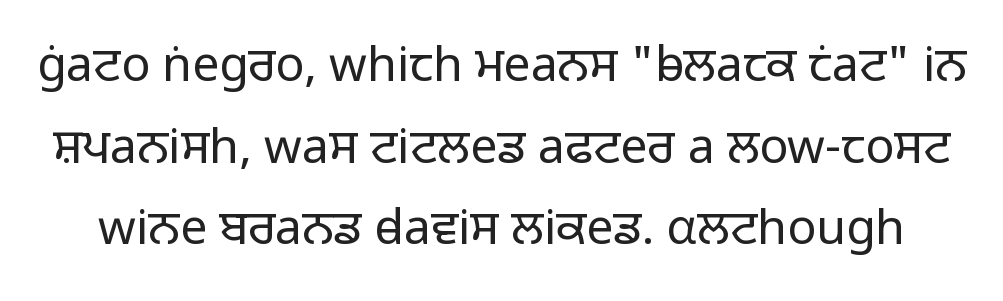
Q: Is the text bold? A: No.
Q: Is the text italic (slanted)? A: No, it is upright.
Q: Is the typeface a serif or a sans-serif typeface? A: Sans-serif.
Q: Is the text underlined? A: No.
Q: Is the spacing between letters normal or unusually wide? A: Normal.
Q: Is the spacing between lines tight, normal or loose? A: Normal.
Q: Width (condensed, normal, or wide)? A: Normal.
Q: Stroke contrast? A: Low.
Q: x-height? A: Medium.
Q: Monospaced? A: No.
